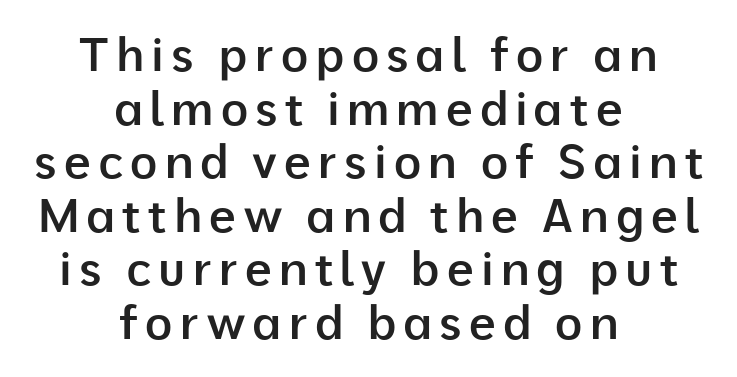
Q: Is the text bold? A: Semi-bold.
Q: Is the text italic (slanted)? A: No, it is upright.
Q: Is the typeface a serif or a sans-serif typeface? A: Sans-serif.
Q: Is the text underlined? A: No.
Q: How is the paragraph aligned? A: Centered.
Q: Is the spacing between lines tight, normal or loose? A: Tight.
Q: Width (condensed, normal, or wide)? A: Normal.
Q: Stroke contrast? A: Low.
Q: x-height? A: Medium.
Q: Monospaced? A: No.
